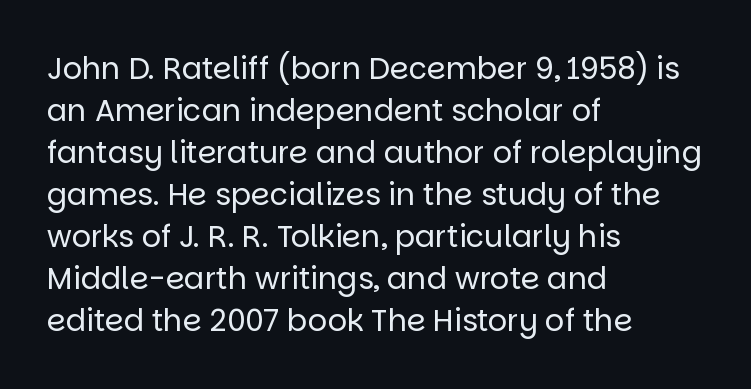
The image shows 30 px regular-weight sans-serif type, upright; set left-aligned, normal line spacing (1.4x), normal letter spacing, not underlined; low stroke contrast and a large x-height.
